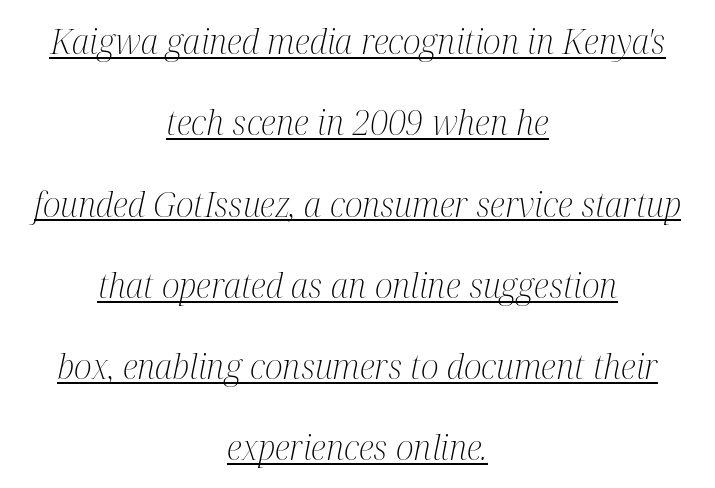
The designer dialed line spacing up above the default. The rendering uses natural spacing where letterforms have individual widths. The face used here appears with an underline applied. Standard letterfit; no display-style spreading of the glyphs. Designer's note — italics engaged.
